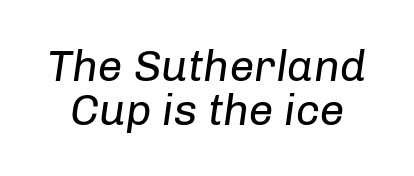
{"italic": "yes", "lean": "right", "slant_degrees": 8, "bold": "no", "weight": "regular", "width": "normal", "stroke_contrast": "low", "x_height": "medium", "monospaced": "no", "underline": "no", "line_spacing": "tight", "line_spacing_ratio": 1.01, "letter_spacing": "normal", "letter_spacing_em": 0.0, "glyph_px": 44}
